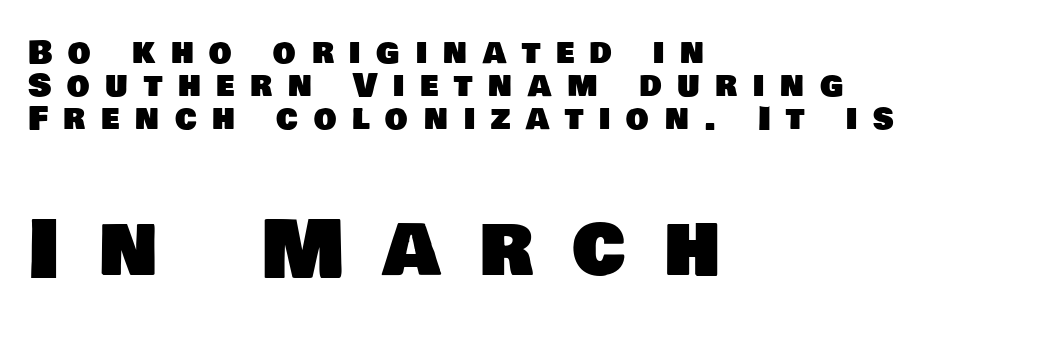
Lines of text with bare space underneath. The paragraph shown leans on its left margin. Inter-character spacing is expanded well beyond the font's built-in metrics. Look at the bottom of the vertical strokes: they stop flat, with no serifs. These two chunks differ in scale, with the bottom chunk taking the larger measure. Successive baselines arrive quickly, one right under another.
